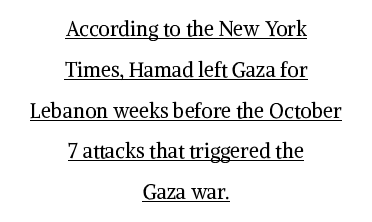
Here the glyphs are tracked normally, forming tight word shapes. The rag falls on both sides of this text block equally. Emphasis is given by a line drawn under the lettering. The passage shown is not bold in any degree. Compared with typical paragraphs, the rows here are farther apart. The type sits square on the baseline with zero lean.
